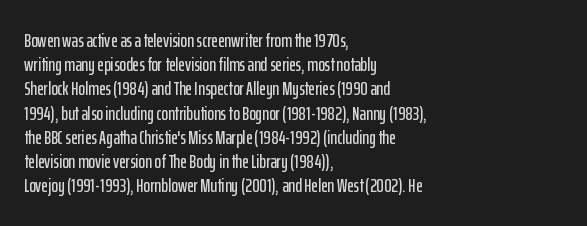
The image shows 20 px text type, upright; set left-aligned, line spacing 1.21x, normal letter spacing, not underlined.
